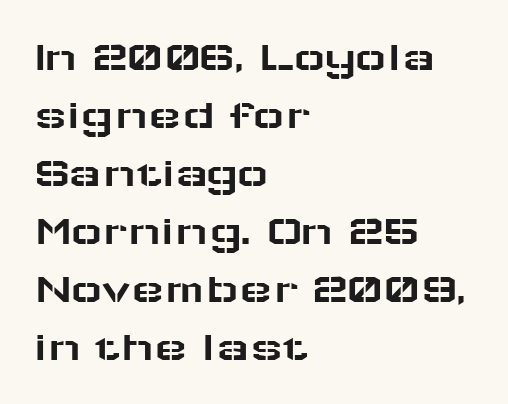
Q: Is the text italic (slanted)? A: No, it is upright.
Q: Is the typeface a serif or a sans-serif typeface? A: Sans-serif.
Q: Is the text underlined? A: No.
Q: How is the paragraph aligned? A: Left-aligned.
Q: Is the spacing between letters normal or unusually wide? A: Normal.
Q: Is the spacing between lines tight, normal or loose? A: Normal.
Q: Width (condensed, normal, or wide)? A: Wide.
Q: Stroke contrast? A: Low.
Q: x-height? A: Medium.
Q: Monospaced? A: No.
